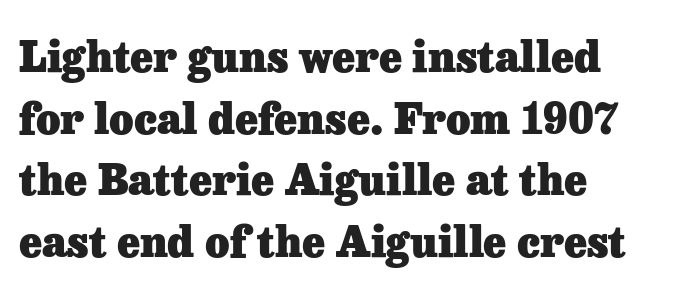
{"serif": "yes", "italic": "no", "bold": "yes", "weight": "heavy", "width": "normal", "stroke_contrast": "low", "x_height": "medium", "monospaced": "no", "underline": "no", "align": "left", "line_spacing": "normal", "line_spacing_ratio": 1.47, "letter_spacing": "normal", "letter_spacing_em": 0.0, "glyph_px": 42}
